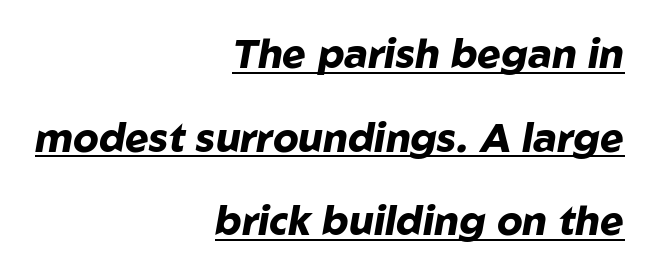
Q: Is the text bold? A: Yes.
Q: Is the text italic (slanted)? A: Yes, it leans right by about 10 degrees.
Q: Is the text underlined? A: Yes.
Q: How is the paragraph aligned? A: Right-aligned.
Q: Is the spacing between letters normal or unusually wide? A: Normal.
Q: Is the spacing between lines tight, normal or loose? A: Loose.
Q: Width (condensed, normal, or wide)? A: Normal.
Q: Stroke contrast? A: Low.
Q: x-height? A: Medium.
Q: Monospaced? A: No.
